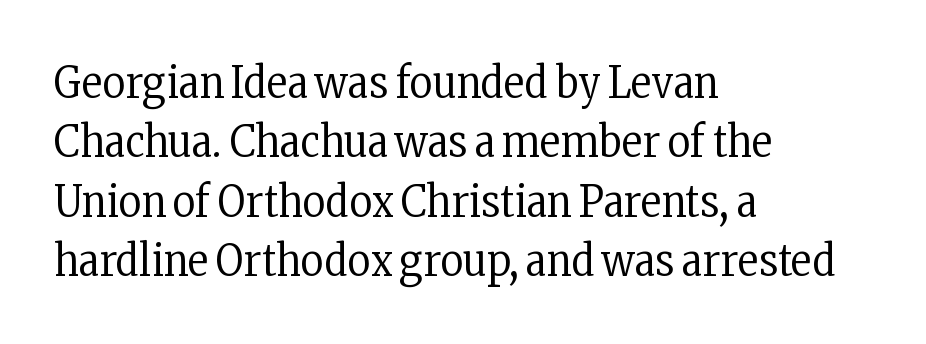
{"serif": "yes", "italic": "no", "bold": "no", "weight": "regular", "width": "condensed", "stroke_contrast": "low", "x_height": "medium", "monospaced": "no", "underline": "no", "align": "left", "line_spacing": "normal", "line_spacing_ratio": 1.35, "letter_spacing": "normal", "letter_spacing_em": 0.0, "glyph_px": 44}
